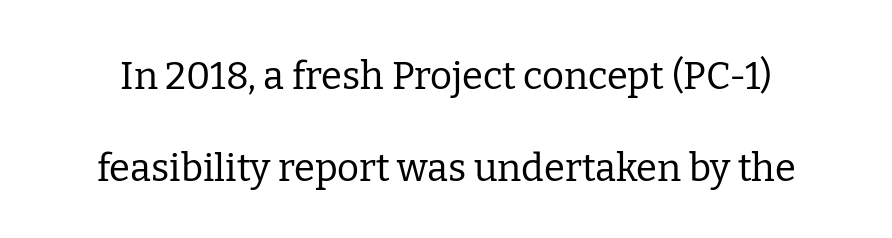
Q: Is the text bold? A: No.
Q: Is the text italic (slanted)? A: No, it is upright.
Q: Is the typeface a serif or a sans-serif typeface? A: Serif.
Q: Is the text underlined? A: No.
Q: Is the spacing between letters normal or unusually wide? A: Normal.
Q: Is the spacing between lines tight, normal or loose? A: Loose.
Q: Width (condensed, normal, or wide)? A: Normal.
Q: Stroke contrast? A: Low.
Q: x-height? A: Medium.
Q: Monospaced? A: No.
